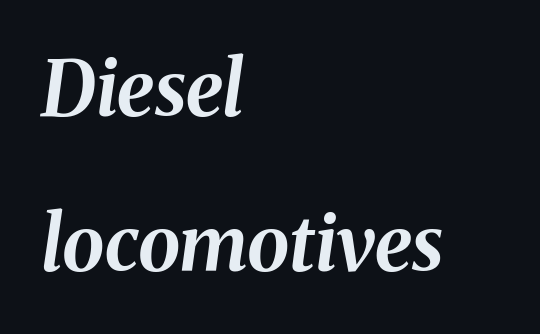
{"italic": "yes", "lean": "right", "slant_degrees": 8, "bold": "yes", "weight": "bold", "width": "normal", "stroke_contrast": "medium", "x_height": "medium", "monospaced": "no", "underline": "no", "align": "left", "line_spacing": "loose", "line_spacing_ratio": 2.04, "letter_spacing": "normal", "letter_spacing_em": 0.0, "glyph_px": 76}
